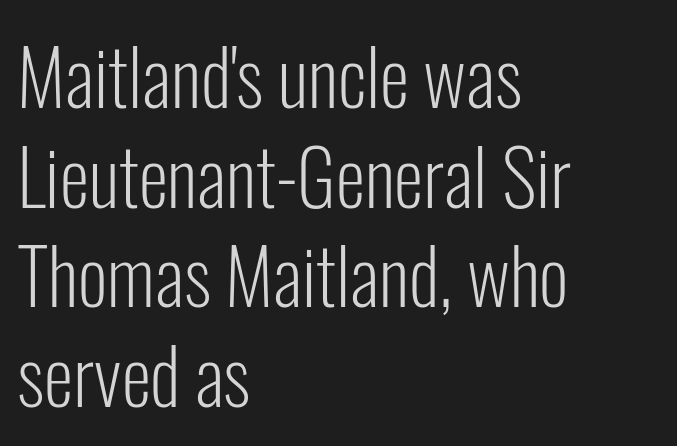
{"serif": "no", "italic": "no", "bold": "no", "weight": "light", "width": "condensed", "stroke_contrast": "low", "x_height": "medium", "monospaced": "no", "underline": "no", "align": "left", "line_spacing": "normal", "line_spacing_ratio": 1.31, "letter_spacing": "normal", "letter_spacing_em": 0.0, "glyph_px": 76}
